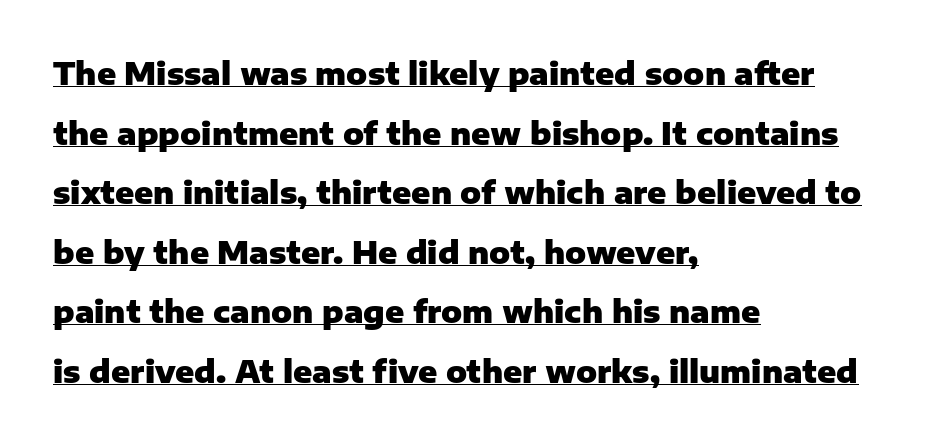
{"serif": "no", "italic": "no", "bold": "yes", "weight": "heavy", "width": "normal", "stroke_contrast": "low", "x_height": "medium", "monospaced": "no", "underline": "yes", "align": "left", "line_spacing": "loose", "line_spacing_ratio": 1.92, "letter_spacing": "normal", "letter_spacing_em": 0.0, "glyph_px": 31}
